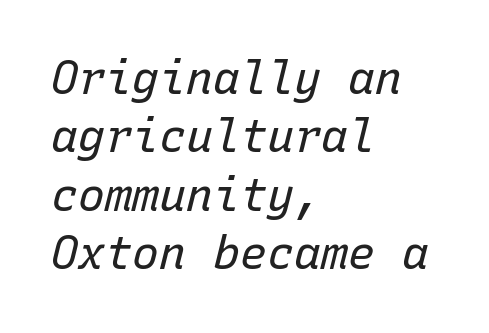
The image shows 45 px regular-weight type, italic (leaning right), monospaced; set left-aligned, normal line spacing (1.3x), normal letter spacing, not underlined; low stroke contrast and a medium x-height.
